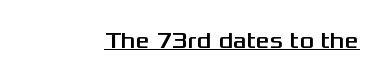
The image shows 22 px text type, upright; set normal letter spacing, underlined.
